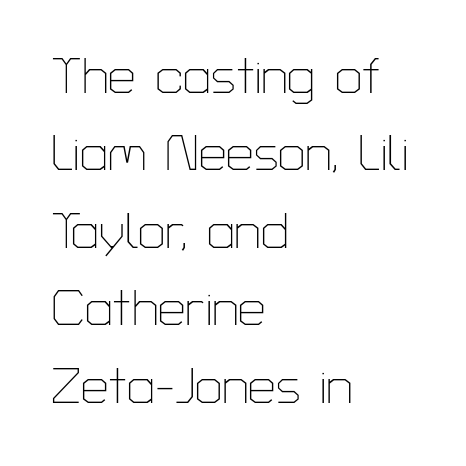
Q: Is the text bold? A: No.
Q: Is the text italic (slanted)? A: No, it is upright.
Q: Is the typeface a serif or a sans-serif typeface? A: Sans-serif.
Q: Is the text underlined? A: No.
Q: How is the paragraph aligned? A: Left-aligned.
Q: Is the spacing between letters normal or unusually wide? A: Normal.
Q: Is the spacing between lines tight, normal or loose? A: Normal.
Q: Width (condensed, normal, or wide)? A: Normal.
Q: Stroke contrast? A: Low.
Q: x-height? A: Medium.
Q: Monospaced? A: No.
